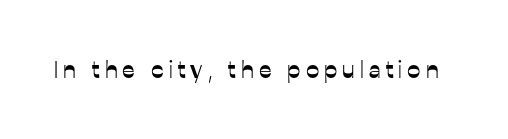
Is the letter spacing exaggerated? Yes — the characters are pushed far apart. Lines of text with bare space underneath. Ordinary non-slanted type is in use.
